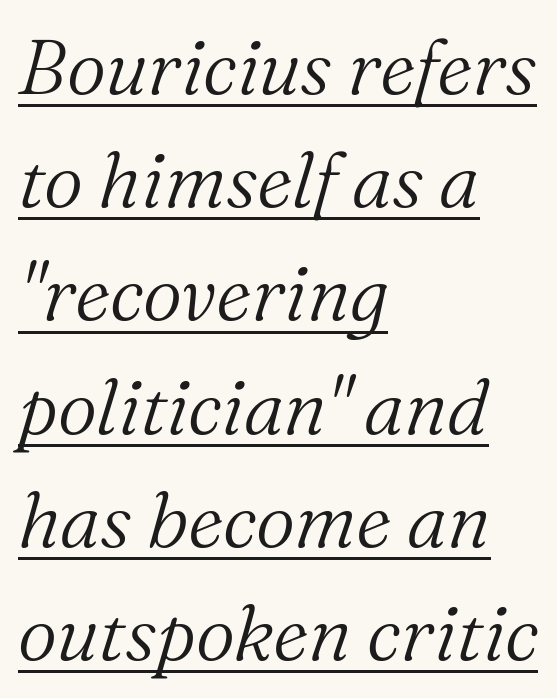
Q: Is the text bold? A: No.
Q: Is the text italic (slanted)? A: Yes, it leans right by about 16 degrees.
Q: Is the typeface a serif or a sans-serif typeface? A: Serif.
Q: Is the text underlined? A: Yes.
Q: How is the paragraph aligned? A: Left-aligned.
Q: Is the spacing between letters normal or unusually wide? A: Normal.
Q: Is the spacing between lines tight, normal or loose? A: Normal.
Q: Width (condensed, normal, or wide)? A: Normal.
Q: Stroke contrast? A: Medium.
Q: x-height? A: Medium.
Q: Monospaced? A: No.
